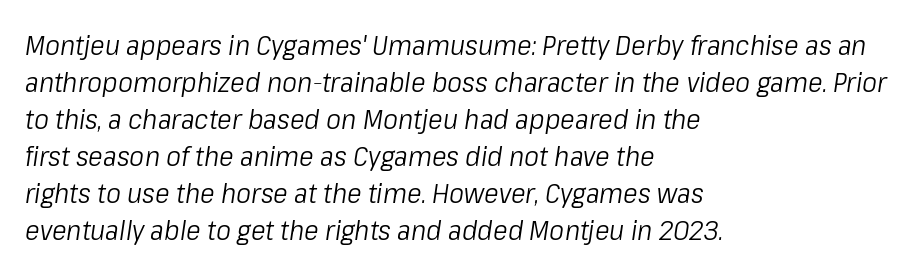
The image shows 28 px light, condensed type, italic (leaning right); set left-aligned, normal line spacing (1.32x), normal letter spacing, not underlined; low stroke contrast and a medium x-height.
